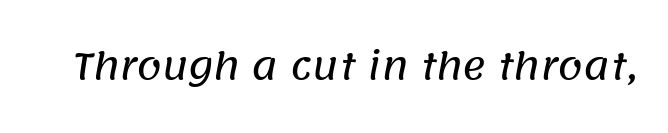
The image shows 36 px sans-serif type; set normal letter spacing, not underlined; low stroke contrast and a large x-height.
